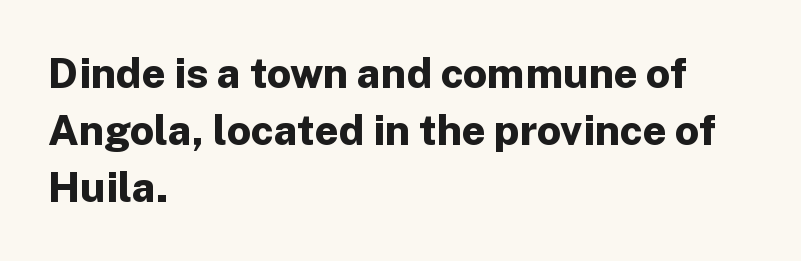
The image shows 42 px bold sans-serif type, upright; set left-aligned, normal line spacing (1.36x), normal letter spacing, not underlined; low stroke contrast and a medium x-height.
